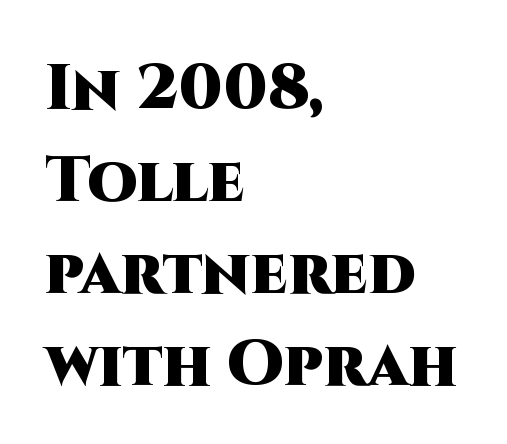
Q: Is the text bold? A: Yes.
Q: Is the text italic (slanted)? A: No, it is upright.
Q: Is the typeface a serif or a sans-serif typeface? A: Sans-serif.
Q: Is the text underlined? A: No.
Q: How is the paragraph aligned? A: Left-aligned.
Q: Is the spacing between letters normal or unusually wide? A: Normal.
Q: Is the spacing between lines tight, normal or loose? A: Normal.
Q: Width (condensed, normal, or wide)? A: Normal.
Q: Stroke contrast? A: High.
Q: x-height? A: Large.
Q: Monospaced? A: No.
